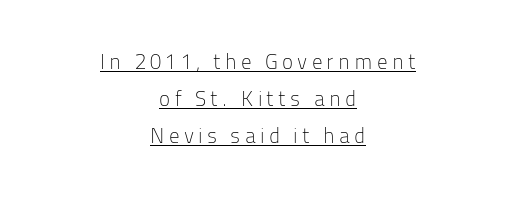
Q: Is the text bold? A: No.
Q: Is the text italic (slanted)? A: No, it is upright.
Q: Is the text underlined? A: Yes.
Q: How is the paragraph aligned? A: Centered.
Q: Is the spacing between letters normal or unusually wide? A: Unusually wide.
